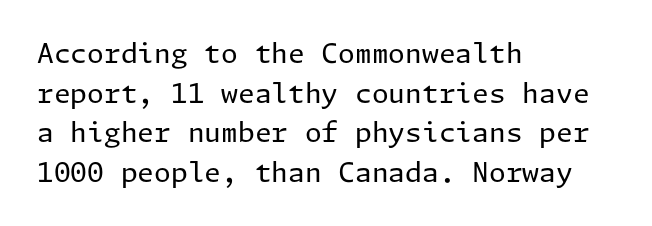
The image shows 27 px text type, upright; set left-aligned, normal line spacing (1.47x), normal letter spacing, not underlined.
